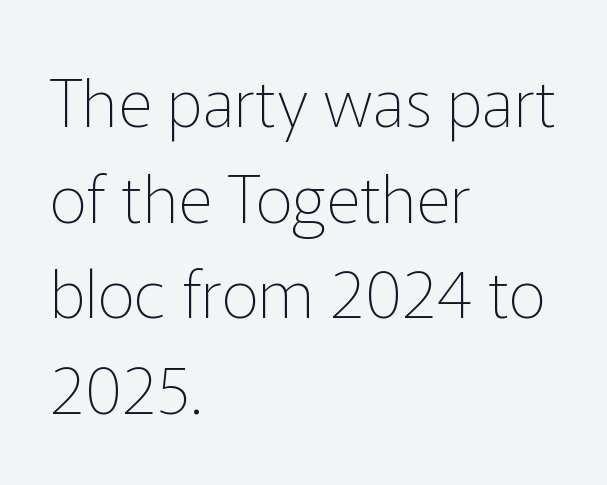
Characters remain perfectly vertical along every line. Think of a printed novel: that variable character pitch is what you see here. Alignment: flush left. Glance below the letters and you will spot only blank space.
